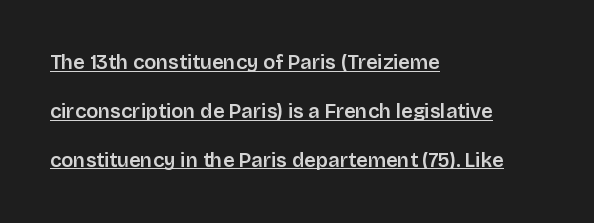
{"italic": "no", "underline": "yes", "align": "left", "line_spacing": "loose", "line_spacing_ratio": 2.44, "letter_spacing": "normal", "letter_spacing_em": 0.0, "glyph_px": 20}
